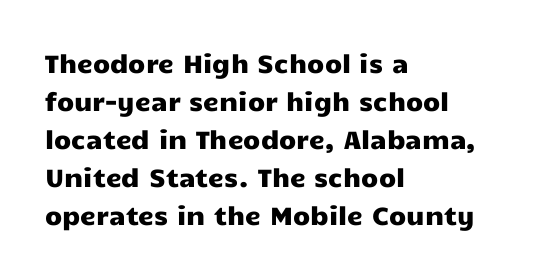
Q: Is the text italic (slanted)? A: No, it is upright.
Q: Is the text underlined? A: No.
Q: How is the paragraph aligned? A: Left-aligned.
Q: Is the spacing between letters normal or unusually wide? A: Normal.
Q: Is the spacing between lines tight, normal or loose? A: Normal.
